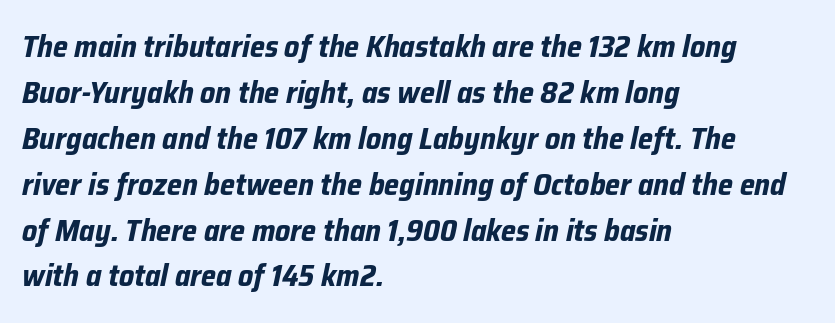
Q: Is the text bold? A: Yes.
Q: Is the text italic (slanted)? A: Yes, it leans right by about 12 degrees.
Q: Is the text underlined? A: No.
Q: How is the paragraph aligned? A: Left-aligned.
Q: Is the spacing between letters normal or unusually wide? A: Normal.
Q: Is the spacing between lines tight, normal or loose? A: Normal.
Q: Width (condensed, normal, or wide)? A: Normal.
Q: Stroke contrast? A: Low.
Q: x-height? A: Medium.
Q: Monospaced? A: No.
